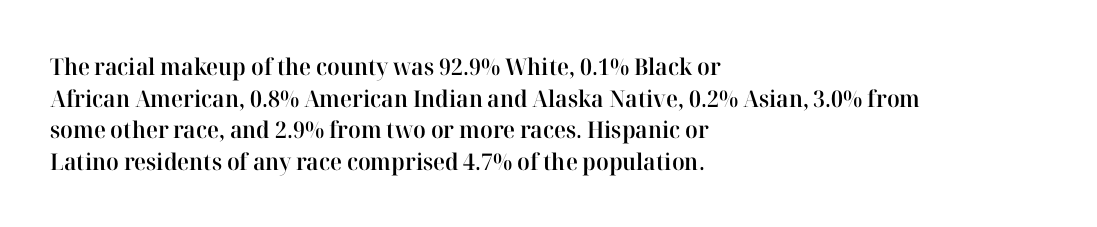
The image shows 23 px text type, upright; set left-aligned, normal line spacing (1.37x), normal letter spacing, not underlined.
